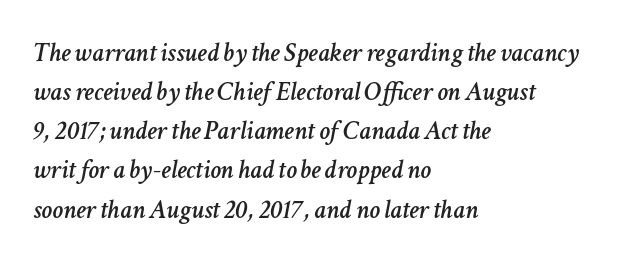
Q: Is the text italic (slanted)? A: Yes, it leans right by about 11 degrees.
Q: Is the text underlined? A: No.
Q: How is the paragraph aligned? A: Left-aligned.
Q: Is the spacing between letters normal or unusually wide? A: Normal.
Q: Is the spacing between lines tight, normal or loose? A: Normal.
